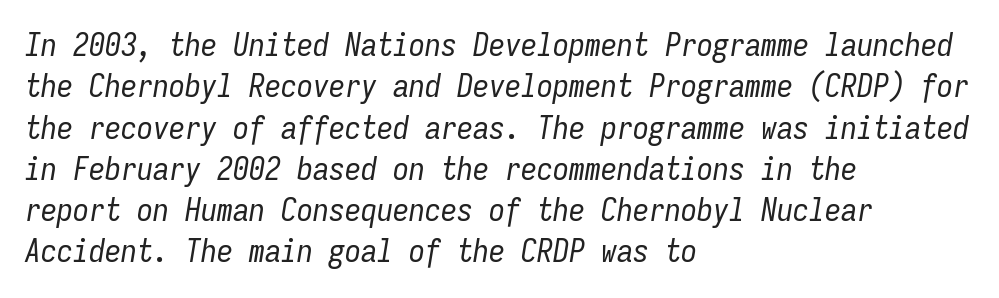
The image shows 32 px regular-weight, condensed type, italic (leaning right), monospaced; set left-aligned, normal line spacing (1.29x), normal letter spacing, not underlined; low stroke contrast and a medium x-height.
